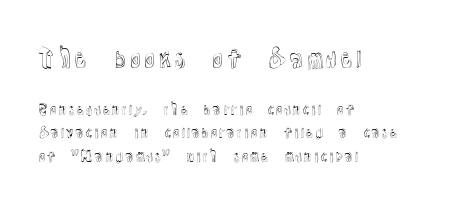
The image shows 24 px text type, upright; set left-aligned, normal line spacing (1.66x), normal letter spacing, not underlined; the first (top) block is 1.71x larger.
